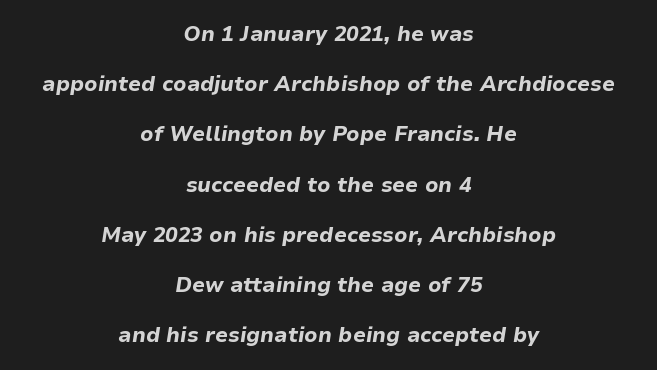
{"italic": "yes", "lean": "right", "slant_degrees": 9, "bold": "yes", "underline": "no", "align": "center", "line_spacing": "loose", "line_spacing_ratio": 2.39, "letter_spacing": "normal", "letter_spacing_em": 0.0, "glyph_px": 21}
